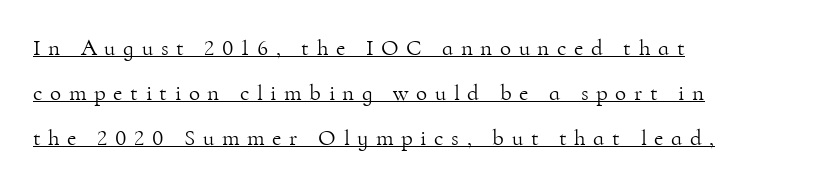
The horizontal fit of the characters is loose and conspicuously gappy. A continuous stroke trails under the words, as in a hyperlink. Stem width sits at or under what a default text font uses. The block of text is sparse from top to bottom, with ample space between rows. The axis of the letterforms is exactly vertical. Does the copy run flush right? No — it runs flush left.
